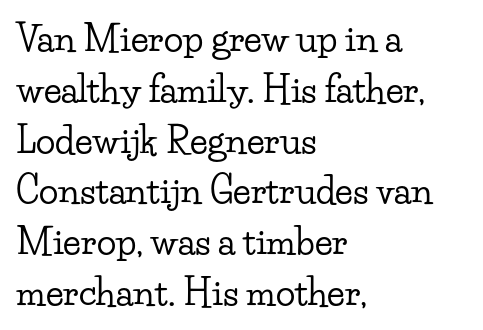
The image shows 36 px wide serif type, upright; set left-aligned, normal line spacing (1.41x), normal letter spacing, not underlined; low stroke contrast and a small x-height.
